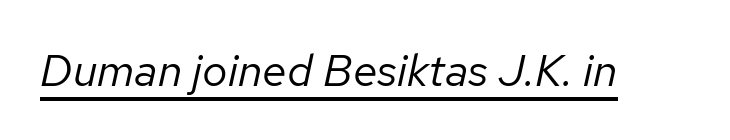
Q: Is the text bold? A: No.
Q: Is the text italic (slanted)? A: Yes, it leans right by about 12 degrees.
Q: Is the text underlined? A: Yes.
Q: Is the spacing between letters normal or unusually wide? A: Normal.
Q: Width (condensed, normal, or wide)? A: Normal.
Q: Stroke contrast? A: Low.
Q: x-height? A: Medium.
Q: Monospaced? A: No.
